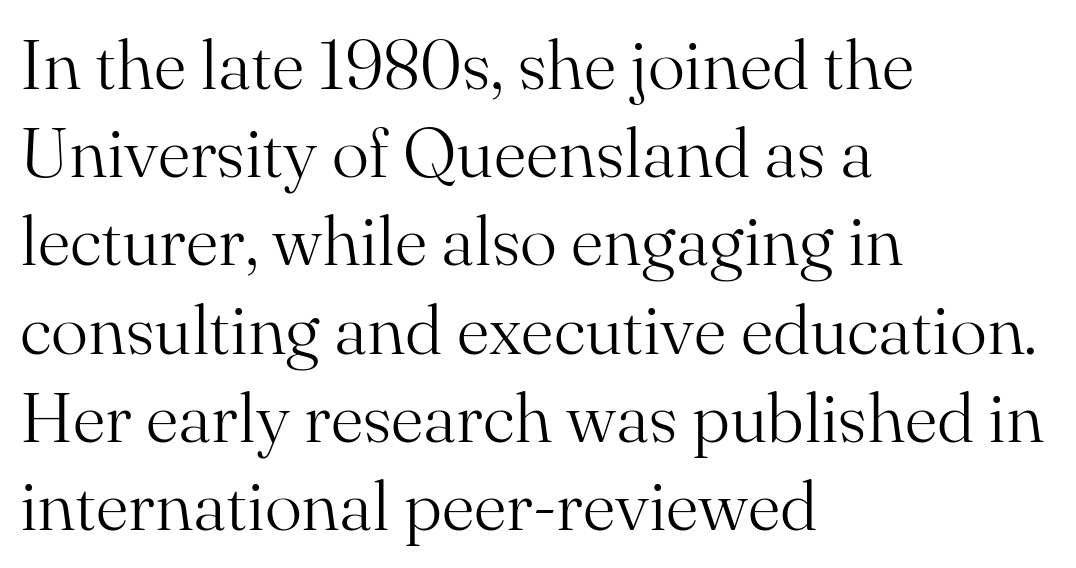
{"serif": "yes", "italic": "no", "bold": "no", "weight": "light", "width": "normal", "stroke_contrast": "medium", "x_height": "small", "monospaced": "no", "underline": "no", "align": "left", "line_spacing": "normal", "line_spacing_ratio": 1.26, "letter_spacing": "normal", "letter_spacing_em": 0.0, "glyph_px": 70}
